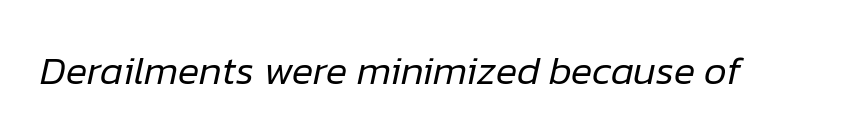
Each word holds together tightly as a unit, with standard inter-letter gaps. These lines are rendered in a variable-pitch font. Underline: absent. The letters are slanted; this is an italic face. The weight would be labelled regular, book, light, or lighter still.
